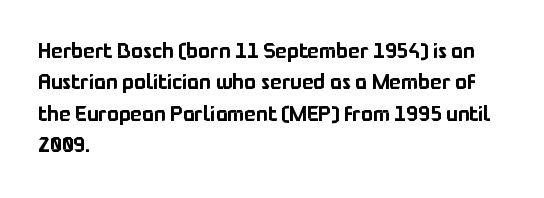
Q: Is the text italic (slanted)? A: No, it is upright.
Q: Is the text underlined? A: No.
Q: How is the paragraph aligned? A: Left-aligned.
Q: Is the spacing between letters normal or unusually wide? A: Normal.
Q: Is the spacing between lines tight, normal or loose? A: Normal.
